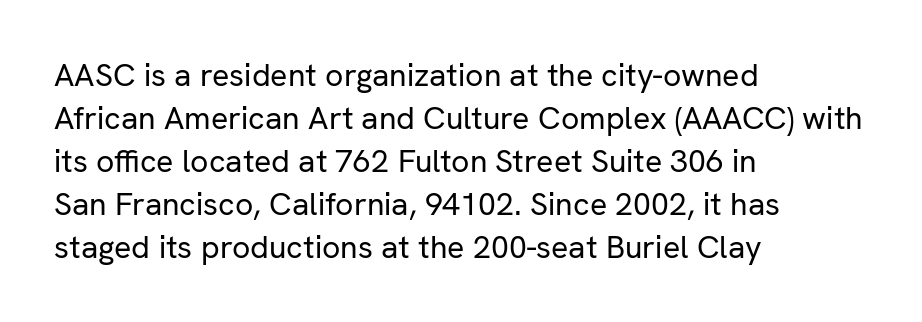
The image shows 32 px regular-weight sans-serif type, upright; set left-aligned, normal line spacing (1.34x), normal letter spacing, not underlined; low stroke contrast and a medium x-height.
